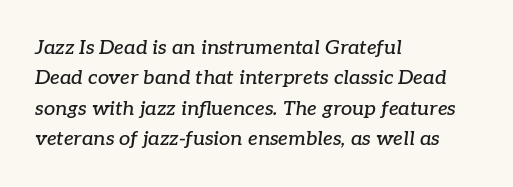
In terms of leading, this rendering sits right in the middle. If you drew a line through each stem, it would be angled. The face used here is rendered with its standard letterfit. Compared with a centered layout, this one pins lines to the left instead. Beneath every word, the page is bare.
